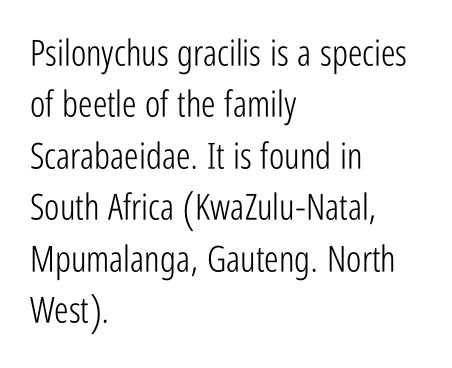
The image shows 36 px light, condensed sans-serif type, upright; set left-aligned, normal line spacing (1.43x), normal letter spacing, not underlined; low stroke contrast and a medium x-height.
